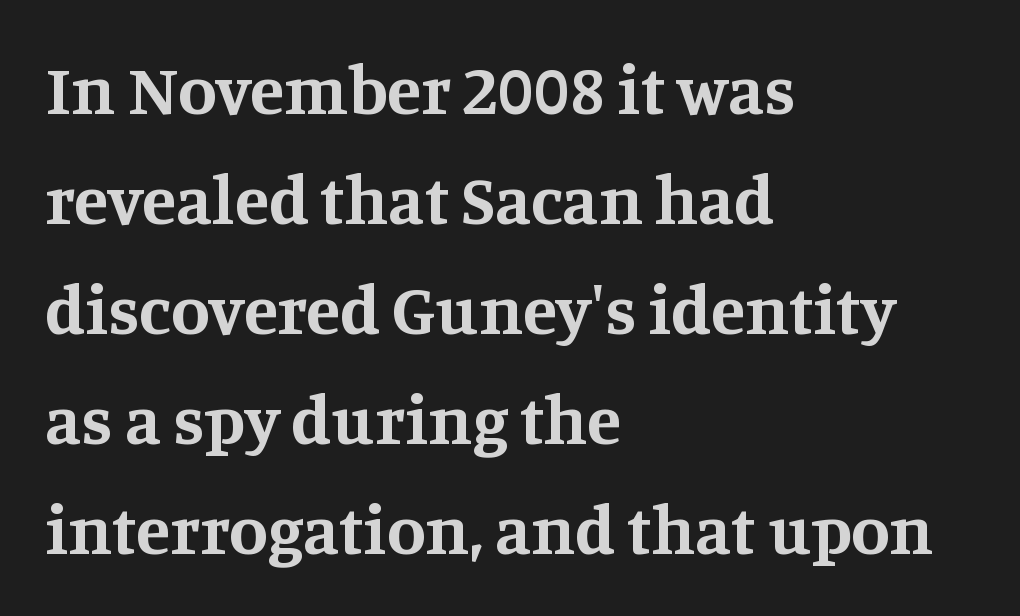
Q: Is the text bold? A: Yes.
Q: Is the text italic (slanted)? A: No, it is upright.
Q: Is the typeface a serif or a sans-serif typeface? A: Serif.
Q: Is the text underlined? A: No.
Q: How is the paragraph aligned? A: Left-aligned.
Q: Is the spacing between letters normal or unusually wide? A: Normal.
Q: Is the spacing between lines tight, normal or loose? A: Normal.
Q: Width (condensed, normal, or wide)? A: Normal.
Q: Stroke contrast? A: Medium.
Q: x-height? A: Large.
Q: Monospaced? A: No.
